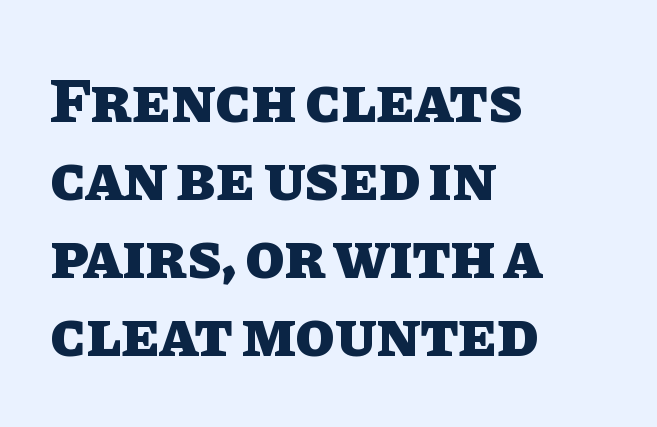
Rendered with straight, roman letterforms. Does extra space separate the letters? No, they use regular spacing. A classic flush-left, rag-right setting is used for this passage. A full-strength bold gives these letters their thick strokes. The rendering uses natural spacing where letterforms have individual widths.
